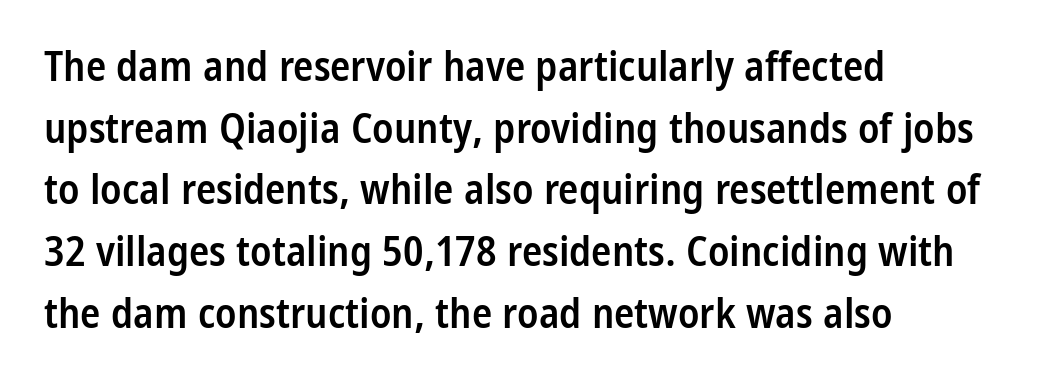
{"serif": "no", "italic": "no", "bold": "semi", "weight": "semibold", "width": "condensed", "stroke_contrast": "low", "x_height": "medium", "monospaced": "no", "underline": "no", "align": "left", "line_spacing": "normal", "line_spacing_ratio": 1.47, "letter_spacing": "normal", "letter_spacing_em": 0.0, "glyph_px": 42}
